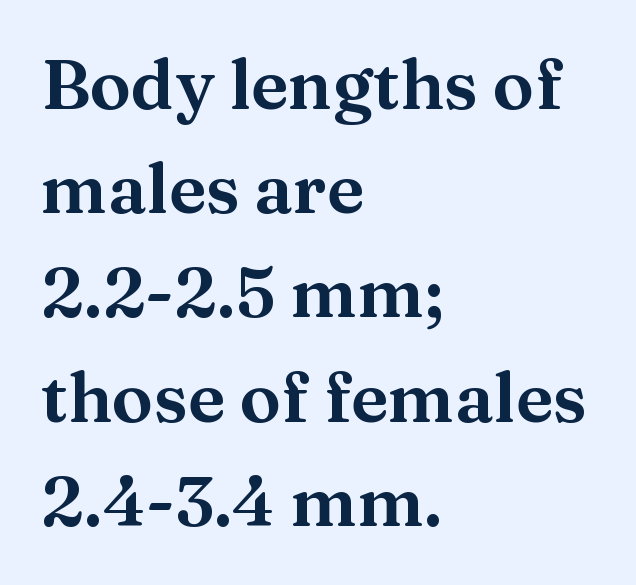
Q: Is the text italic (slanted)? A: No, it is upright.
Q: Is the typeface a serif or a sans-serif typeface? A: Serif.
Q: Is the text underlined? A: No.
Q: How is the paragraph aligned? A: Left-aligned.
Q: Is the spacing between letters normal or unusually wide? A: Normal.
Q: Is the spacing between lines tight, normal or loose? A: Normal.
Q: Width (condensed, normal, or wide)? A: Wide.
Q: Stroke contrast? A: Medium.
Q: x-height? A: Medium.
Q: Monospaced? A: No.
